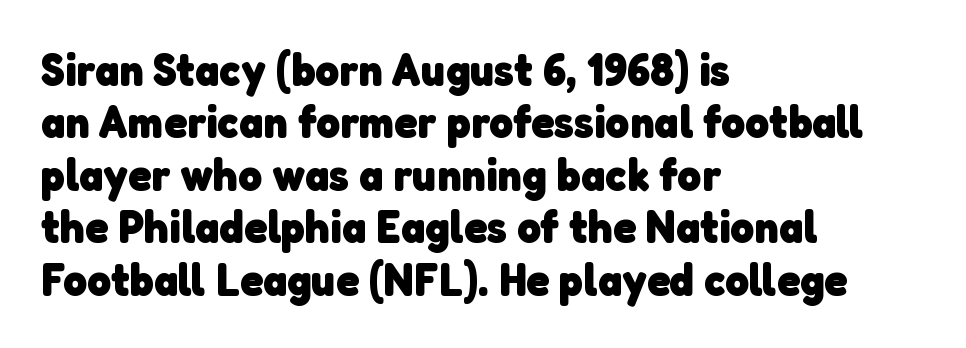
The passage shown is emphatically bold. Summary of vertical rhythm: compact, with narrow interline spacing. Glance below the letters and you will spot only blank space. Font category for this specimen: sans-serif.
